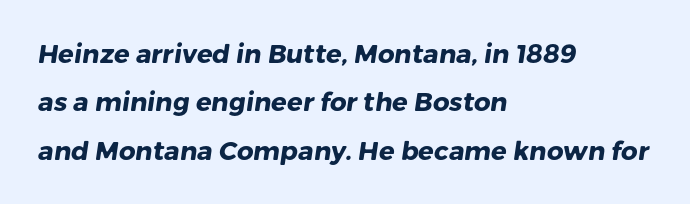
{"bold": "yes", "underline": "no", "align": "left", "line_spacing_ratio": 1.86, "letter_spacing": "normal", "letter_spacing_em": 0.0, "glyph_px": 26}
